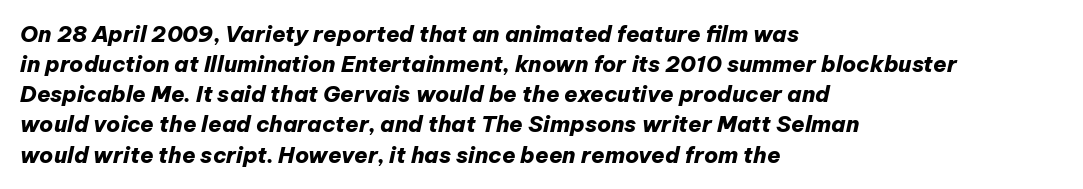
Q: Is the text bold? A: Yes.
Q: Is the text italic (slanted)? A: Yes, it leans right by about 12 degrees.
Q: Is the text underlined? A: No.
Q: How is the paragraph aligned? A: Left-aligned.
Q: Is the spacing between letters normal or unusually wide? A: Normal.
Q: Is the spacing between lines tight, normal or loose? A: Normal.
